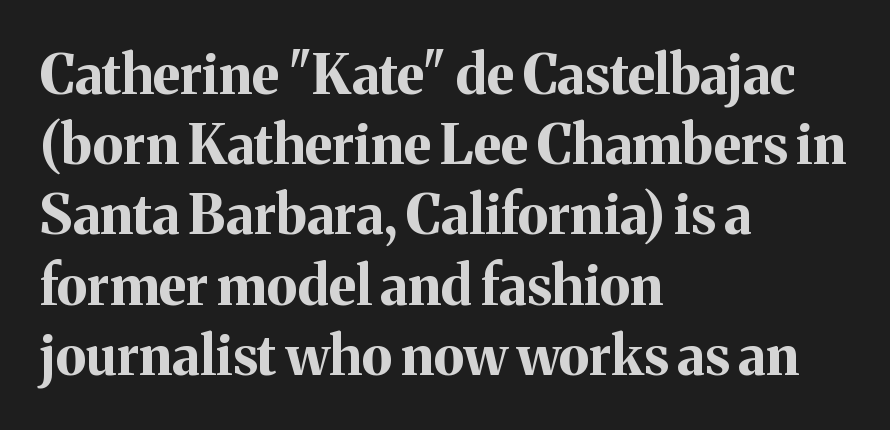
Q: Is the text bold? A: Yes.
Q: Is the text italic (slanted)? A: No, it is upright.
Q: Is the typeface a serif or a sans-serif typeface? A: Serif.
Q: Is the text underlined? A: No.
Q: How is the paragraph aligned? A: Left-aligned.
Q: Is the spacing between letters normal or unusually wide? A: Normal.
Q: Is the spacing between lines tight, normal or loose? A: Normal.
Q: Width (condensed, normal, or wide)? A: Normal.
Q: Stroke contrast? A: Medium.
Q: x-height? A: Medium.
Q: Monospaced? A: No.
